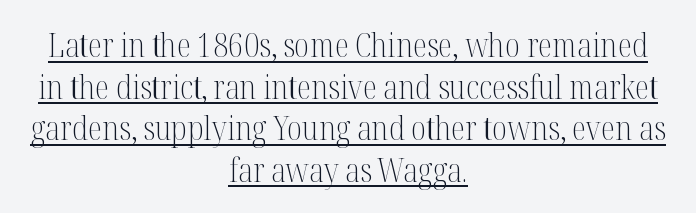
Q: Is the text bold? A: No.
Q: Is the text italic (slanted)? A: No, it is upright.
Q: Is the typeface a serif or a sans-serif typeface? A: Serif.
Q: Is the text underlined? A: Yes.
Q: How is the paragraph aligned? A: Centered.
Q: Is the spacing between letters normal or unusually wide? A: Normal.
Q: Is the spacing between lines tight, normal or loose? A: Normal.
Q: Width (condensed, normal, or wide)? A: Condensed.
Q: Stroke contrast? A: Medium.
Q: x-height? A: Medium.
Q: Monospaced? A: No.
